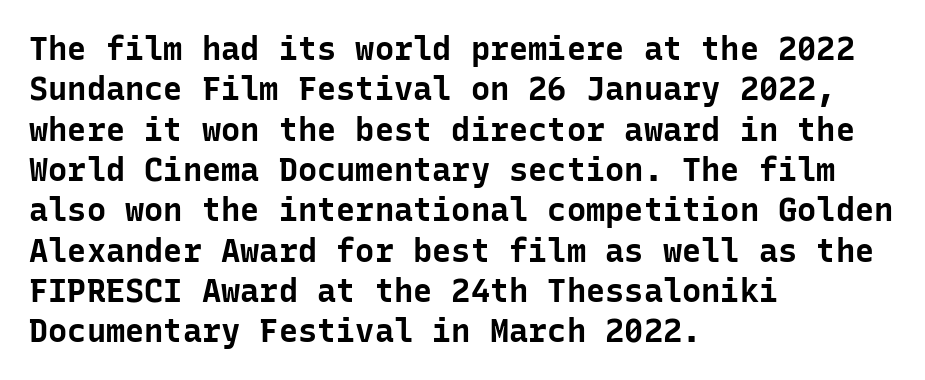
{"serif": "no", "italic": "no", "bold": "yes", "weight": "bold", "width": "normal", "stroke_contrast": "low", "x_height": "medium", "monospaced": "yes", "underline": "no", "align": "left", "line_spacing": "normal", "line_spacing_ratio": 1.26, "letter_spacing": "normal", "letter_spacing_em": 0.0, "glyph_px": 32}
